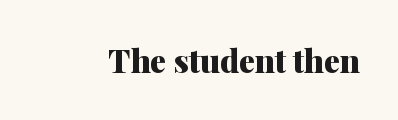
{"serif": "yes", "italic": "no", "bold": "yes", "weight": "heavy", "width": "normal", "stroke_contrast": "medium", "x_height": "medium", "monospaced": "no", "underline": "no", "letter_spacing": "normal", "letter_spacing_em": 0.0, "glyph_px": 32}
